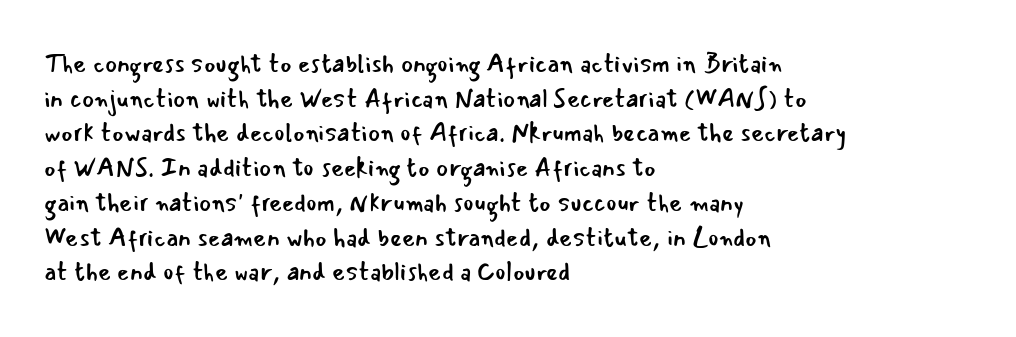
The image shows 25 px text type, upright; set left-aligned, normal line spacing (1.39x), normal letter spacing, not underlined.
